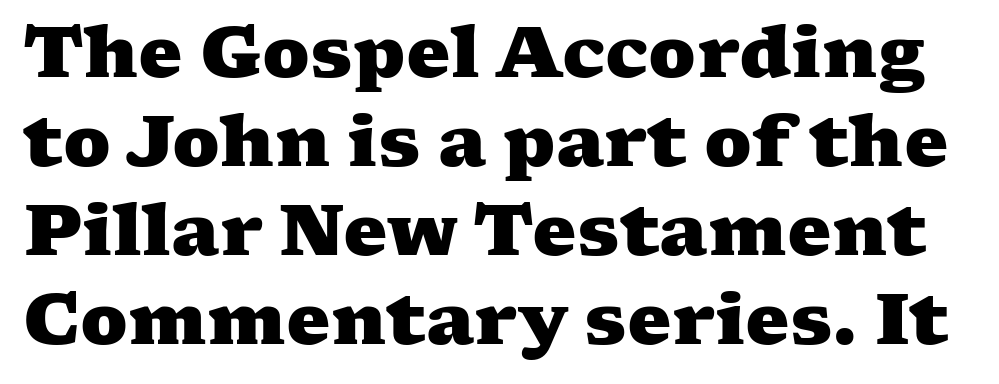
Letters rest on an invisible, unmarked baseline. Default kerning and tracking; the words read as compact shapes. Old-style or modern, the face here clearly has serifs. Each letter keeps its own natural width here, so spacing adapts to shape. In terms of weight, the rendering is a true, heavy bold. A normal amount of white space separates one row of letters from the next.
